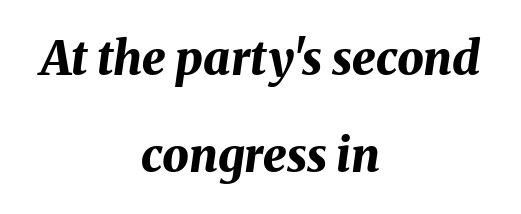
Q: Is the text bold? A: Yes.
Q: Is the text italic (slanted)? A: Yes, it leans right by about 8 degrees.
Q: Is the text underlined? A: No.
Q: How is the paragraph aligned? A: Centered.
Q: Is the spacing between letters normal or unusually wide? A: Normal.
Q: Is the spacing between lines tight, normal or loose? A: Loose.
Q: Width (condensed, normal, or wide)? A: Normal.
Q: Stroke contrast? A: Medium.
Q: x-height? A: Medium.
Q: Monospaced? A: No.
